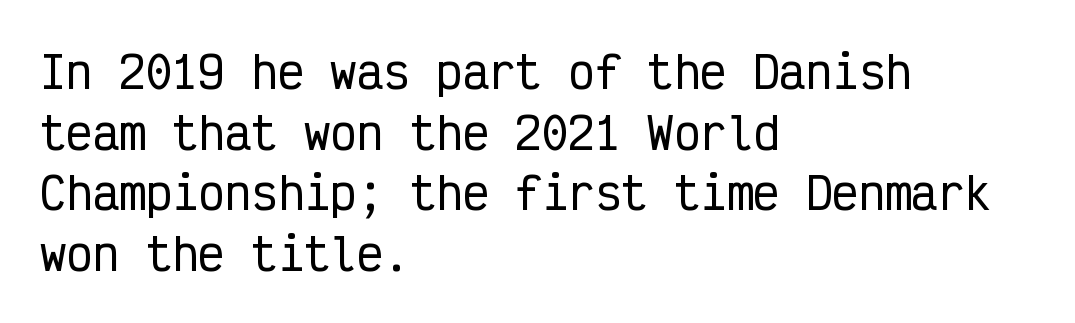
{"serif": "no", "italic": "no", "width": "condensed", "stroke_contrast": "low", "x_height": "medium", "monospaced": "yes", "underline": "no", "align": "left", "line_spacing": "normal", "line_spacing_ratio": 1.38, "letter_spacing": "normal", "letter_spacing_em": 0.0, "glyph_px": 44}
